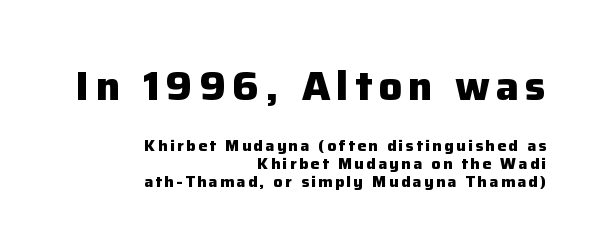
{"serif": "no", "italic": "no", "bold": "yes", "weight": "heavy", "width": "normal", "stroke_contrast": "low", "x_height": "medium", "monospaced": "no", "underline": "no", "align": "right", "line_spacing": "tight", "line_spacing_ratio": 1.12, "larger_block": "first", "size_ratio": 2.56, "glyph_px": 41}
